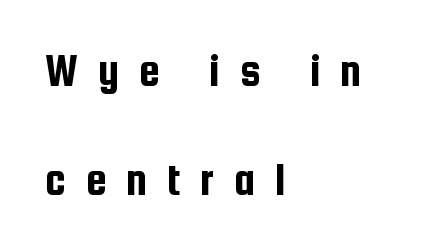
{"serif": "no", "italic": "no", "width": "condensed", "stroke_contrast": "low", "x_height": "medium", "monospaced": "no", "underline": "no", "align": "left", "line_spacing": "loose", "line_spacing_ratio": 2.31, "letter_spacing": "wide", "letter_spacing_em": 0.42, "glyph_px": 47}
